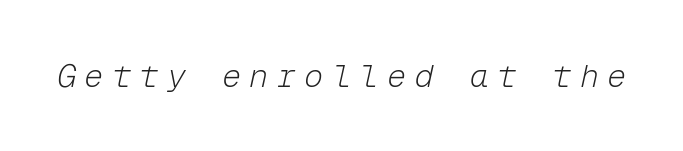
The text carries the slant typical of an italic or oblique font. Is the type heavy? It reads as light-to-regular instead. The line texture is sparse and dotted thanks to wide tracking. Honestly, there is no underline to notice here at all. The letters march in equal steps, a hallmark of fixed-pitch type.
